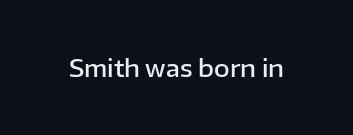
The image shows 24 px text type, upright; set normal letter spacing, not underlined.
